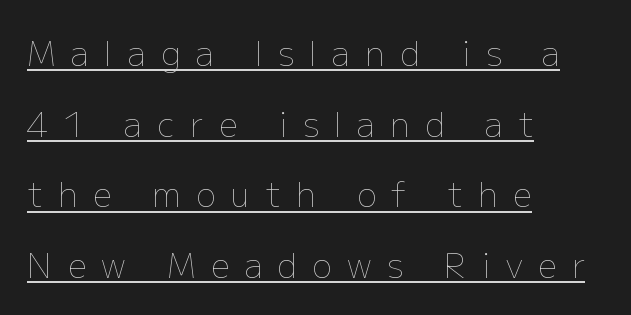
This block would shrink considerably if given ordinary leading; it's expanded now. Line beginnings align vertically; line endings do not. The letters advance in unequal steps, a hallmark of proportional type. The tracking reads as deliberately expanded to a designer's eye. The letterforms sit at book weight or below.
